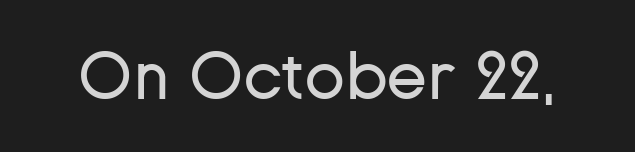
In terms of letterform style, serifs are entirely absent. You could call the tracking neutral — neither tight nor loose. The face looks like a standard text weight, possibly lighter. This sample uses an upright cut, with every glyph sitting square on the baseline. The string is rendered with underlining switched off. Note the varied advance widths — an 'i' is clearly narrower than an 'm'.
